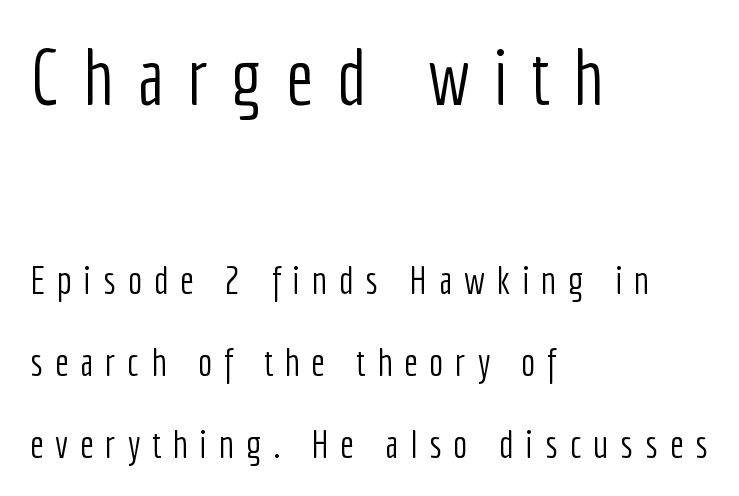
{"serif": "no", "italic": "no", "bold": "no", "weight": "light", "width": "condensed", "stroke_contrast": "low", "x_height": "medium", "monospaced": "no", "underline": "no", "align": "left", "line_spacing": "loose", "line_spacing_ratio": 2.1, "letter_spacing": "wide", "letter_spacing_em": 0.3, "larger_block": "first", "size_ratio": 2.0, "glyph_px": 78}
